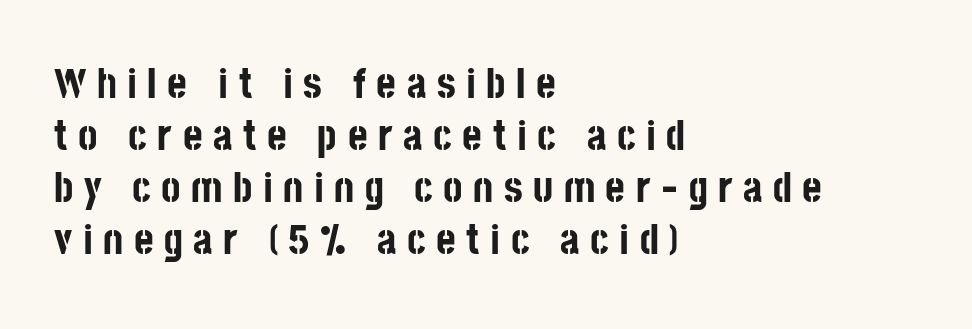
The image shows 42 px bold, condensed sans-serif type, upright; set left-aligned, line spacing 1.24x, unusually wide letter spacing (+0.25 em), not underlined; low stroke contrast and a large x-height.
